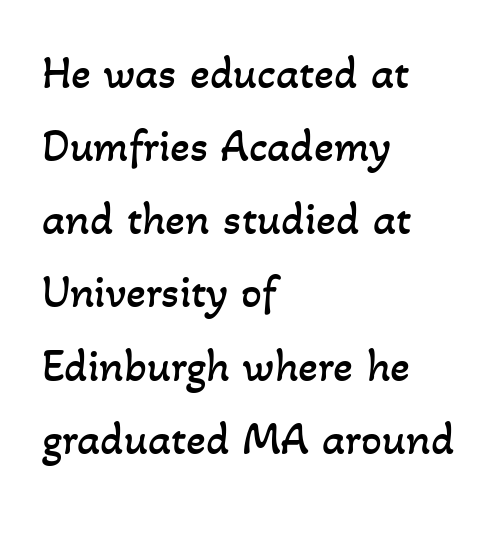
The image shows 46 px regular-weight type; set left-aligned, normal line spacing (1.59x), normal letter spacing, not underlined; low stroke contrast and a small x-height.
